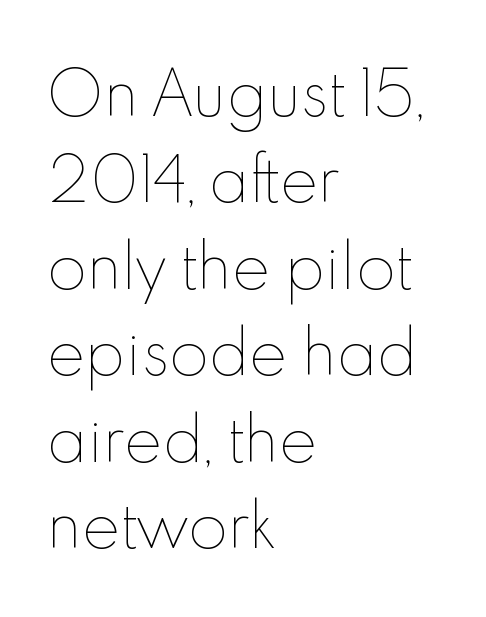
Q: Is the text bold? A: No.
Q: Is the text italic (slanted)? A: No, it is upright.
Q: Is the text underlined? A: No.
Q: How is the paragraph aligned? A: Left-aligned.
Q: Is the spacing between letters normal or unusually wide? A: Normal.
Q: Is the spacing between lines tight, normal or loose? A: Normal.
Q: Width (condensed, normal, or wide)? A: Normal.
Q: x-height? A: Small.
Q: Monospaced? A: No.
